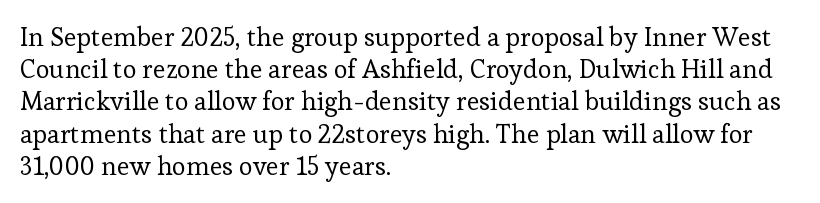
{"italic": "no", "bold": "no", "underline": "no", "align": "left", "line_spacing_ratio": 1.24, "letter_spacing": "normal", "letter_spacing_em": 0.0, "glyph_px": 26}
